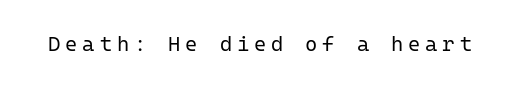
Tracking here is generous; glyphs stand well apart from one another. The baseline area is clear. This reads as an unemphasized weight, regular at the heaviest. This sample uses an upright cut, with every glyph sitting square on the baseline.
